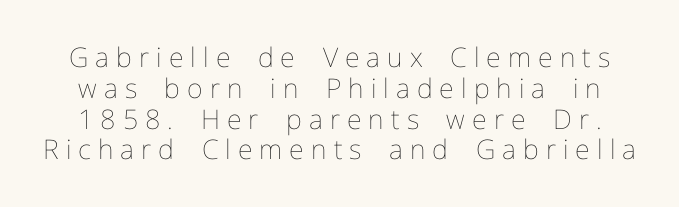
{"italic": "no", "bold": "no", "underline": "no", "line_spacing": "tight", "line_spacing_ratio": 1.14, "letter_spacing": "wide", "letter_spacing_em": 0.26, "glyph_px": 27}
